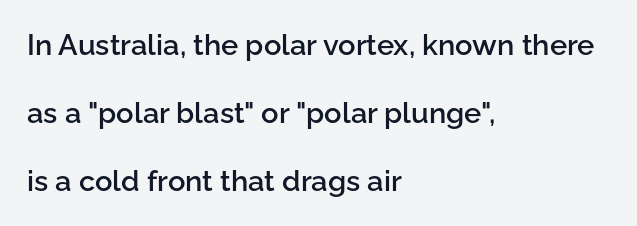
Letterform terminals end flat and unadorned throughout the passage. The paragraph has a hard left edge and a soft right edge. Proportional: the letters do not fall into vertical columns. The specimen omits any rule beneath the text block's lines. Default kerning and tracking; the words read as compact shapes. Do the letters lean? They stand straight.
